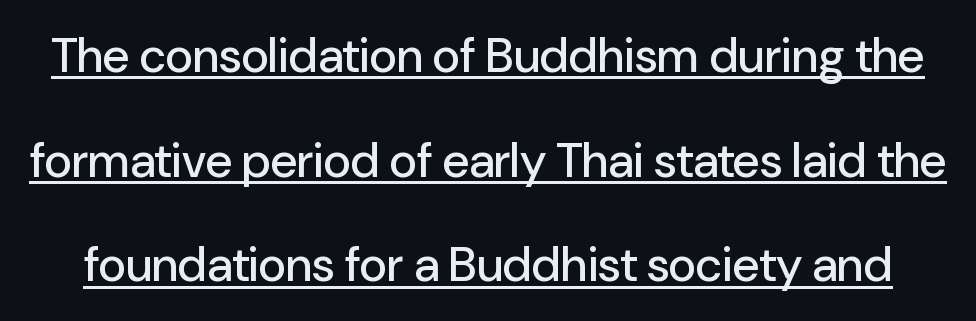
{"serif": "no", "italic": "no", "width": "normal", "stroke_contrast": "low", "x_height": "medium", "monospaced": "no", "underline": "yes", "line_spacing": "loose", "line_spacing_ratio": 2.18, "letter_spacing": "normal", "letter_spacing_em": 0.0, "glyph_px": 48}
